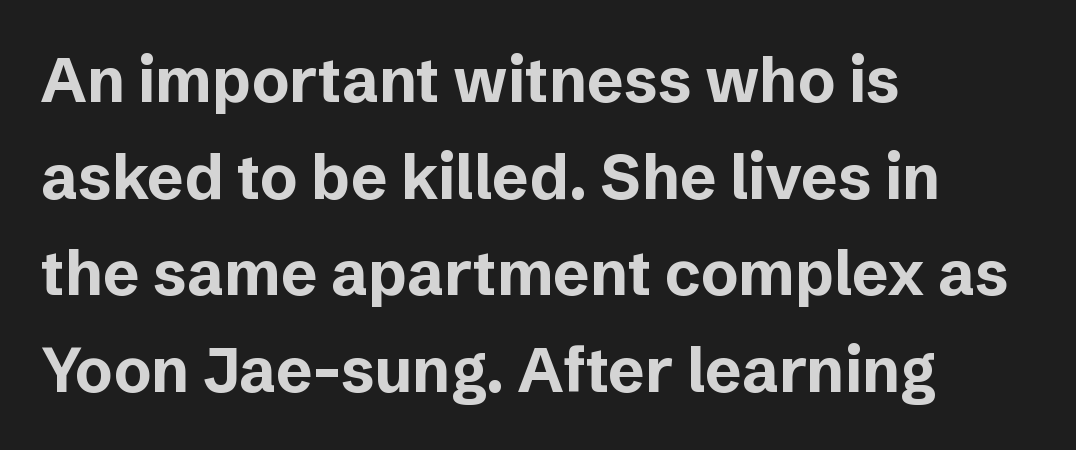
{"serif": "no", "italic": "no", "bold": "yes", "weight": "bold", "width": "normal", "stroke_contrast": "low", "x_height": "medium", "monospaced": "no", "underline": "no", "align": "left", "line_spacing": "normal", "line_spacing_ratio": 1.56, "letter_spacing": "normal", "letter_spacing_em": 0.0, "glyph_px": 62}
